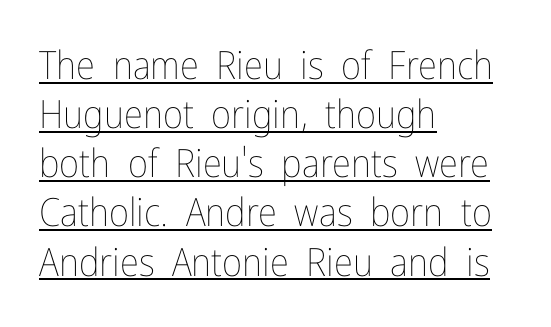
Q: Is the text bold? A: No.
Q: Is the text italic (slanted)? A: No, it is upright.
Q: Is the text underlined? A: Yes.
Q: How is the paragraph aligned? A: Left-aligned.
Q: Is the spacing between letters normal or unusually wide? A: Normal.
Q: Is the spacing between lines tight, normal or loose? A: Normal.
Q: Width (condensed, normal, or wide)? A: Condensed.
Q: Stroke contrast? A: Low.
Q: x-height? A: Medium.
Q: Monospaced? A: No.
